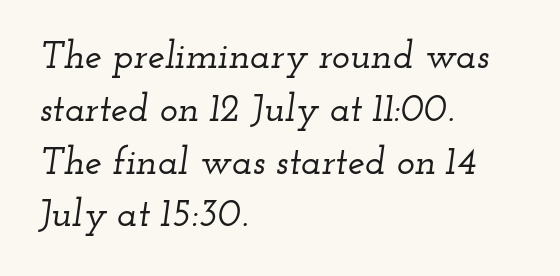
{"serif": "yes", "italic": "yes", "lean": "right", "slant_degrees": 12, "width": "wide", "stroke_contrast": "low", "x_height": "small", "monospaced": "no", "underline": "no", "align": "left", "line_spacing": "normal", "line_spacing_ratio": 1.39, "letter_spacing": "normal", "letter_spacing_em": 0.0, "glyph_px": 38}
